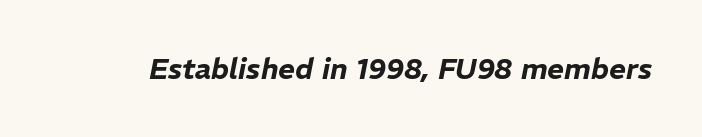
Q: Is the text italic (slanted)? A: Yes, it leans right by about 11 degrees.
Q: Is the text underlined? A: No.
Q: Is the spacing between letters normal or unusually wide? A: Normal.
Q: Width (condensed, normal, or wide)? A: Normal.
Q: Stroke contrast? A: Low.
Q: x-height? A: Medium.
Q: Monospaced? A: No.
